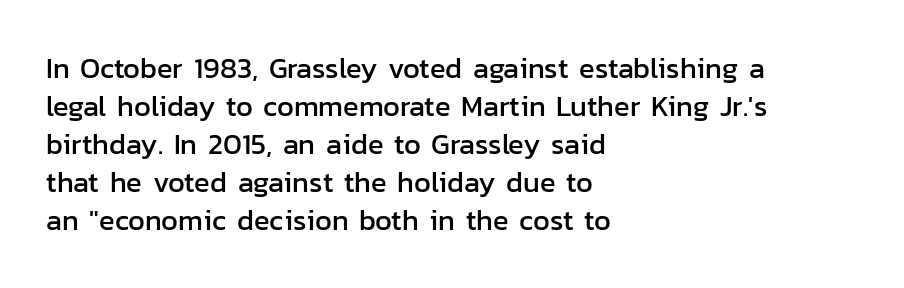
Nothing sits at the stroke ends, so this counts as sans-serif. Characters follow at the spacing the type designer built in. In terms of leading, this rendering sits right in the middle. Words float on clear page, feet unadorned. One-word summary of the alignment: left.
